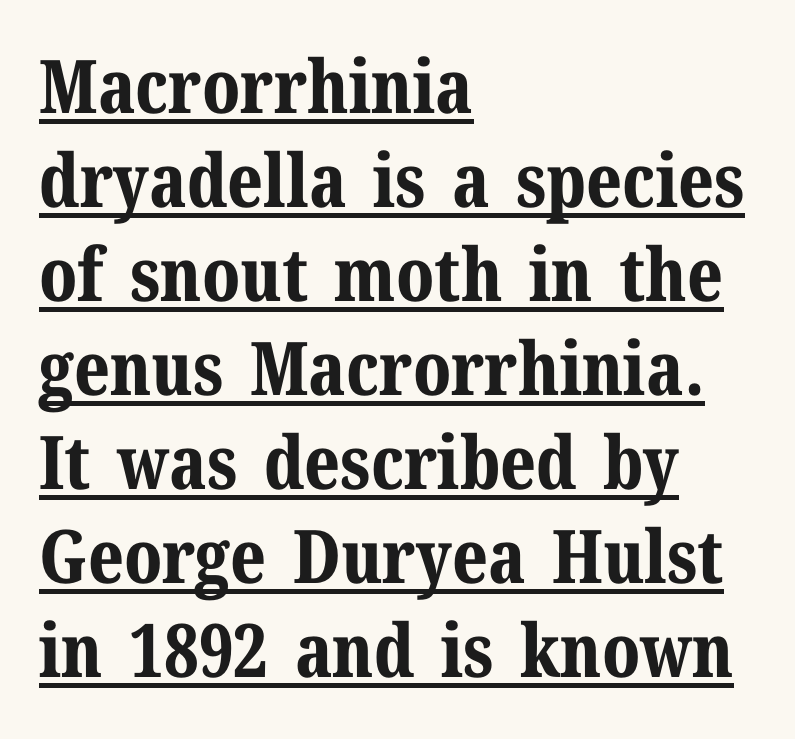
The image shows 74 px bold serif type, upright; set left-aligned, normal line spacing (1.27x), normal letter spacing, underlined; medium stroke contrast and a medium x-height.
